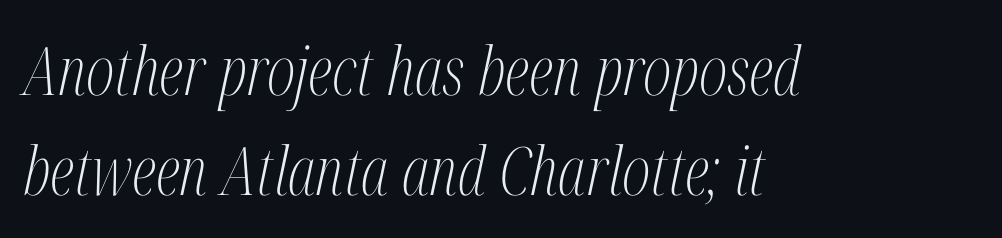
{"serif": "yes", "italic": "yes", "lean": "right", "slant_degrees": 12, "bold": "no", "weight": "light", "width": "condensed", "stroke_contrast": "medium", "x_height": "medium", "monospaced": "no", "underline": "no", "align": "left", "line_spacing": "normal", "line_spacing_ratio": 1.49, "letter_spacing": "normal", "letter_spacing_em": 0.0, "glyph_px": 67}
